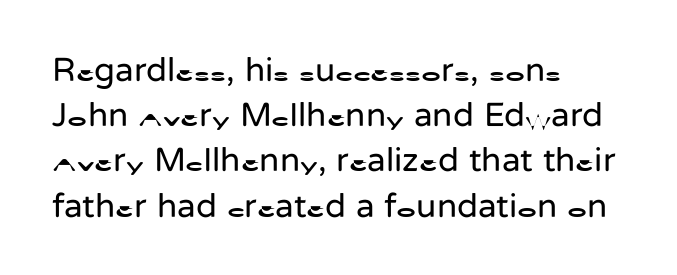
Q: Is the text bold? A: No.
Q: Is the text italic (slanted)? A: No, it is upright.
Q: Is the typeface a serif or a sans-serif typeface? A: Sans-serif.
Q: Is the text underlined? A: No.
Q: How is the paragraph aligned? A: Left-aligned.
Q: Is the spacing between letters normal or unusually wide? A: Normal.
Q: Is the spacing between lines tight, normal or loose? A: Normal.
Q: Width (condensed, normal, or wide)? A: Normal.
Q: Stroke contrast? A: Low.
Q: x-height? A: Medium.
Q: Monospaced? A: No.
